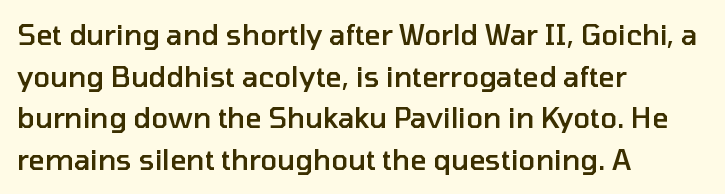
Q: Is the text bold? A: Semi-bold.
Q: Is the text italic (slanted)? A: No, it is upright.
Q: Is the typeface a serif or a sans-serif typeface? A: Sans-serif.
Q: Is the text underlined? A: No.
Q: How is the paragraph aligned? A: Left-aligned.
Q: Is the spacing between letters normal or unusually wide? A: Normal.
Q: Is the spacing between lines tight, normal or loose? A: Normal.
Q: Width (condensed, normal, or wide)? A: Normal.
Q: Stroke contrast? A: Low.
Q: x-height? A: Medium.
Q: Monospaced? A: No.
